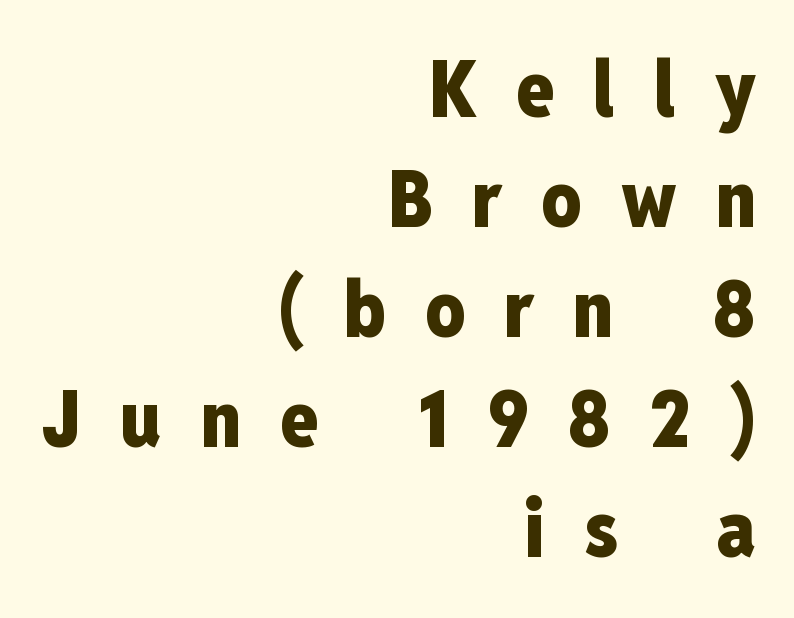
The image shows 78 px heavy, condensed sans-serif type, upright; set right-aligned, normal line spacing (1.41x), unusually wide letter spacing (+0.5 em), not underlined; low stroke contrast and a medium x-height.
